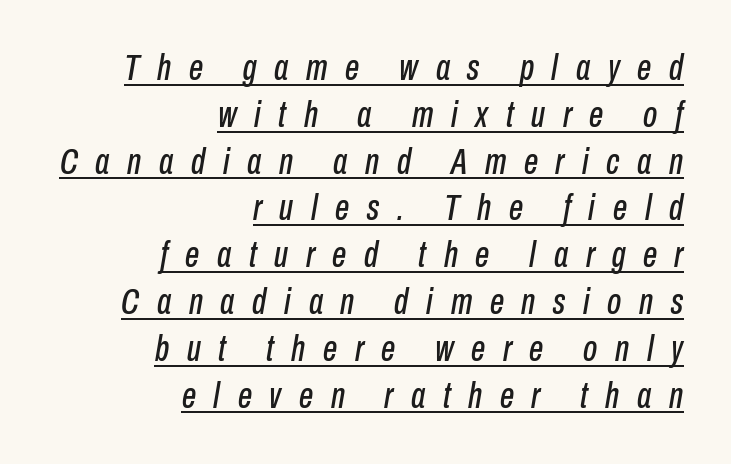
Q: Is the text italic (slanted)? A: Yes, it leans right by about 10 degrees.
Q: Is the text underlined? A: Yes.
Q: How is the paragraph aligned? A: Right-aligned.
Q: Is the spacing between letters normal or unusually wide? A: Unusually wide.
Q: Is the spacing between lines tight, normal or loose? A: Normal.
Q: Width (condensed, normal, or wide)? A: Condensed.
Q: Stroke contrast? A: Low.
Q: x-height? A: Medium.
Q: Monospaced? A: No.
